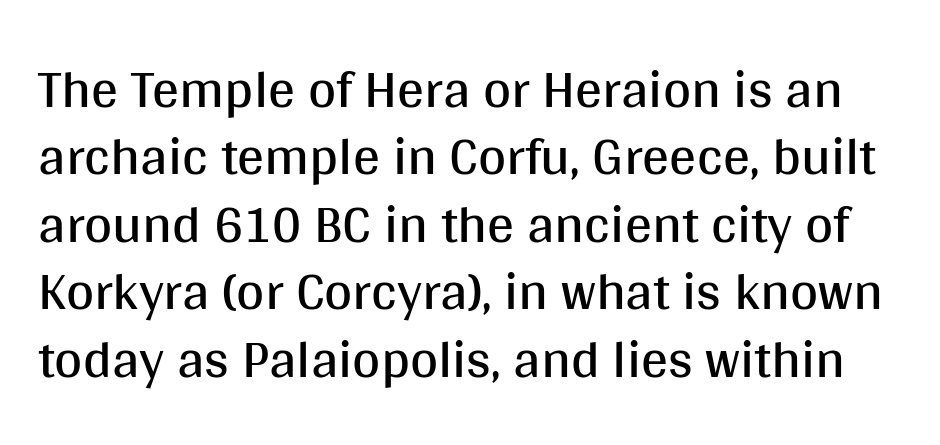
Q: Is the text bold? A: No.
Q: Is the text italic (slanted)? A: No, it is upright.
Q: Is the typeface a serif or a sans-serif typeface? A: Sans-serif.
Q: Is the text underlined? A: No.
Q: Is the spacing between letters normal or unusually wide? A: Normal.
Q: Is the spacing between lines tight, normal or loose? A: Normal.
Q: Width (condensed, normal, or wide)? A: Normal.
Q: Stroke contrast? A: Medium.
Q: x-height? A: Large.
Q: Monospaced? A: No.
